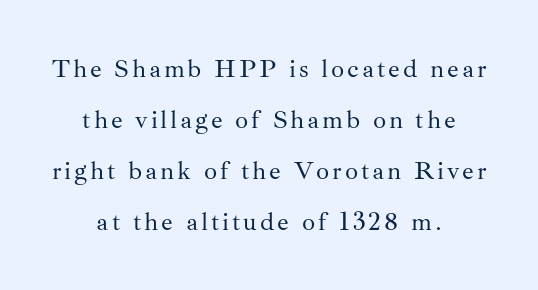
Q: Is the text bold? A: No.
Q: Is the text italic (slanted)? A: No, it is upright.
Q: Is the text underlined? A: No.
Q: How is the paragraph aligned? A: Centered.
Q: Is the spacing between lines tight, normal or loose? A: Loose.
